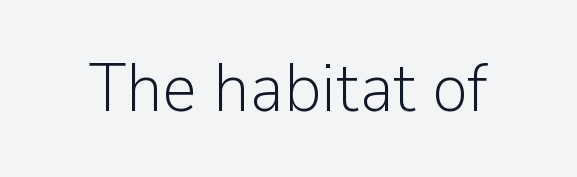
{"serif": "no", "italic": "no", "bold": "no", "weight": "light", "width": "normal", "stroke_contrast": "low", "x_height": "medium", "monospaced": "no", "underline": "no", "letter_spacing": "normal", "letter_spacing_em": 0.0, "glyph_px": 68}
